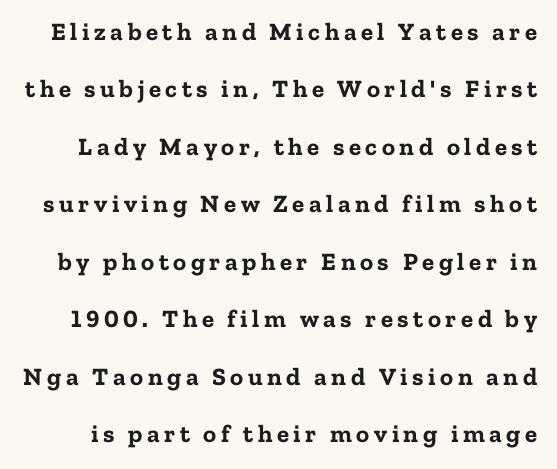
Q: Is the text bold? A: Yes.
Q: Is the text italic (slanted)? A: No, it is upright.
Q: Is the text underlined? A: No.
Q: Is the spacing between lines tight, normal or loose? A: Loose.
